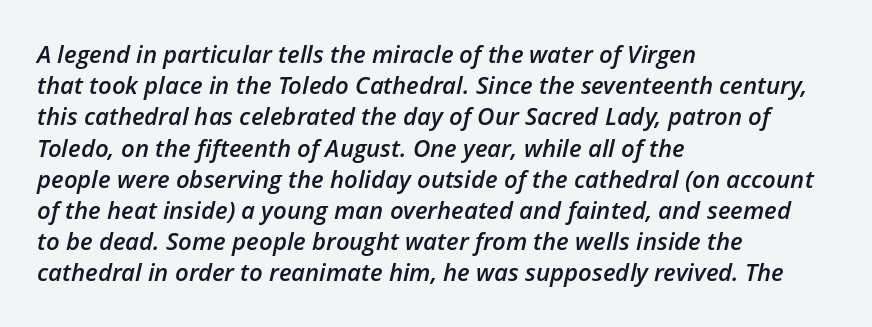
The image shows 24 px text type, italic (leaning right); set left-aligned, normal line spacing (1.3x), normal letter spacing, not underlined.
